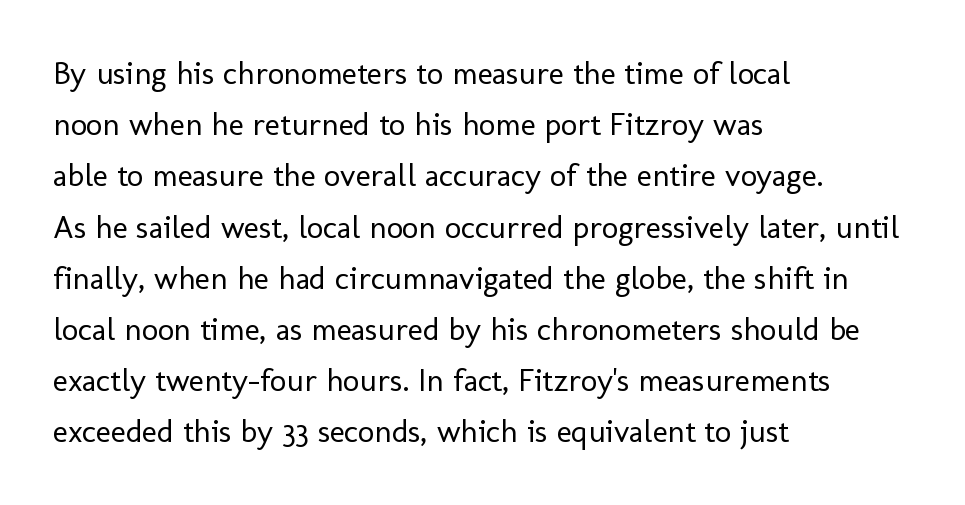
Q: Is the text bold? A: No.
Q: Is the text italic (slanted)? A: No, it is upright.
Q: Is the typeface a serif or a sans-serif typeface? A: Sans-serif.
Q: Is the text underlined? A: No.
Q: How is the paragraph aligned? A: Left-aligned.
Q: Is the spacing between letters normal or unusually wide? A: Normal.
Q: Is the spacing between lines tight, normal or loose? A: Normal.
Q: Width (condensed, normal, or wide)? A: Normal.
Q: Stroke contrast? A: Low.
Q: x-height? A: Medium.
Q: Monospaced? A: No.
